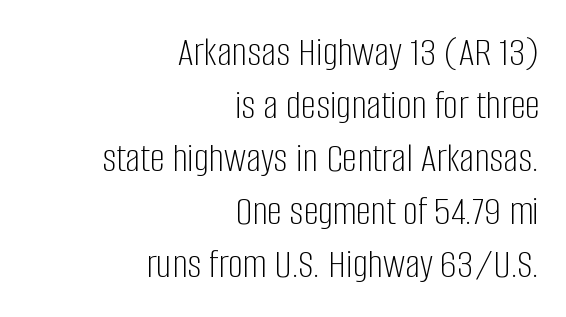
The image shows 42 px light, condensed sans-serif type, upright; set right-aligned, normal line spacing (1.26x), normal letter spacing, not underlined; low stroke contrast and a large x-height.
